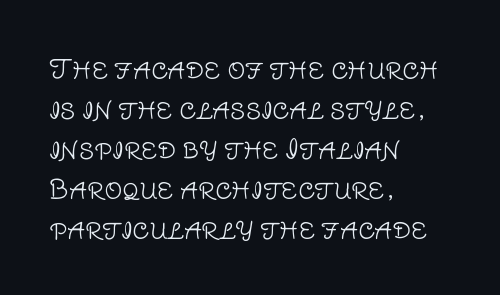
The area under the type is left untouched. What's the leading like? Ordinary, nothing unusual. A typesetter would call this zero additional tracking. Which margin do the lines hug? The left one — the right edge is uneven. The cut favours lightness, reaching ordinary text weight at its darkest.
